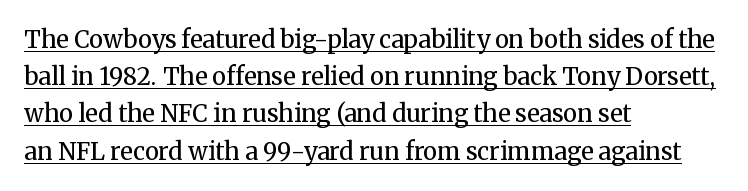
{"italic": "no", "bold": "no", "underline": "yes", "align": "left", "line_spacing": "normal", "line_spacing_ratio": 1.55, "letter_spacing": "normal", "letter_spacing_em": 0.0, "glyph_px": 24}
